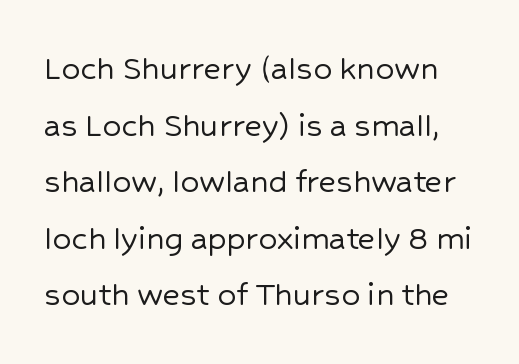
The image shows 37 px sans-serif type, upright; set normal line spacing (1.53x), normal letter spacing, not underlined; low stroke contrast and a medium x-height.
